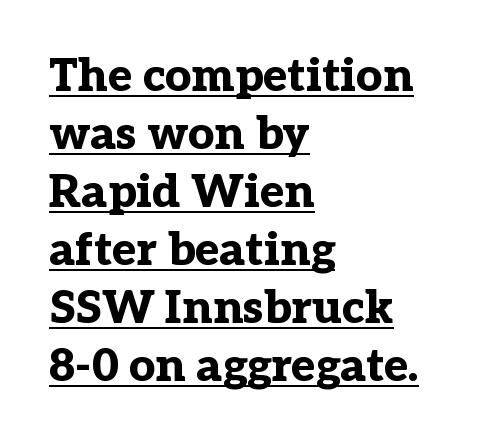
The image shows 46 px bold serif type, upright; set left-aligned, normal line spacing (1.26x), normal letter spacing, underlined; low stroke contrast and a medium x-height.
